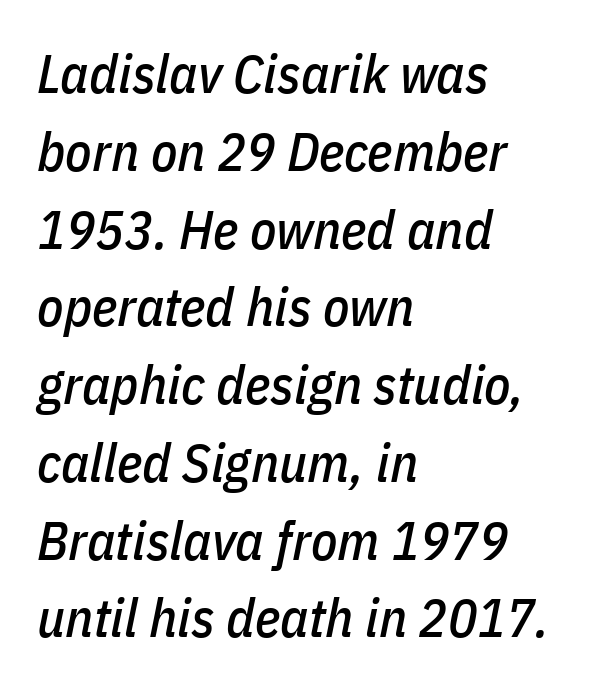
The image shows 54 px condensed type, italic (leaning right); set left-aligned, normal line spacing (1.44x), normal letter spacing, not underlined; low stroke contrast and a medium x-height.
